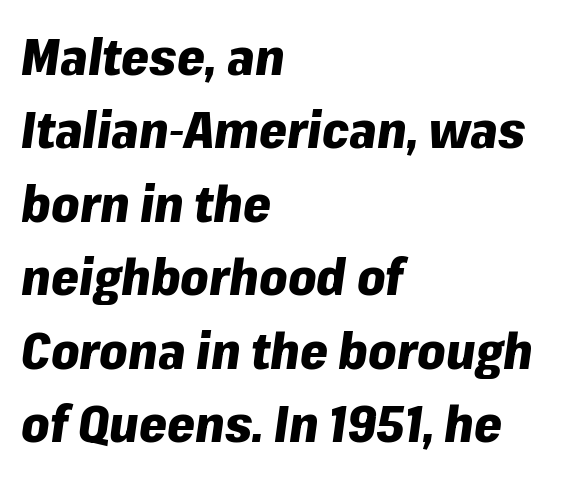
The image shows 50 px heavy type, italic (leaning right); set left-aligned, normal line spacing (1.47x), normal letter spacing, not underlined; low stroke contrast and a medium x-height.
